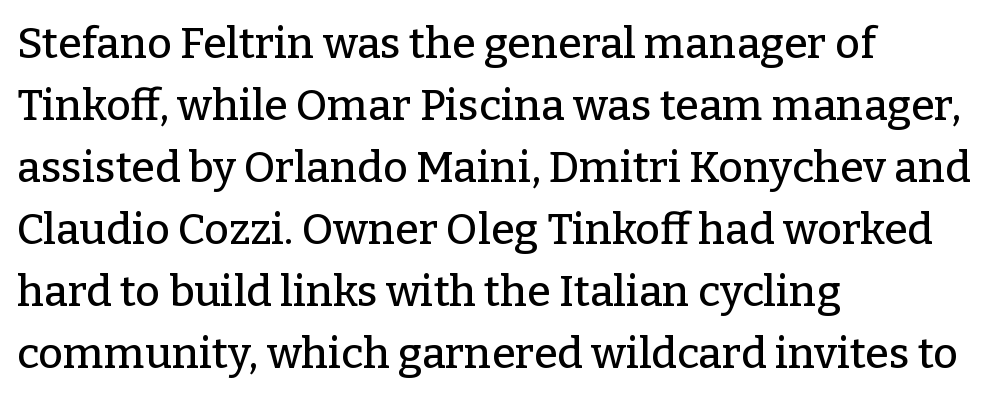
Q: Is the text italic (slanted)? A: No, it is upright.
Q: Is the typeface a serif or a sans-serif typeface? A: Serif.
Q: Is the text underlined? A: No.
Q: How is the paragraph aligned? A: Left-aligned.
Q: Is the spacing between letters normal or unusually wide? A: Normal.
Q: Is the spacing between lines tight, normal or loose? A: Normal.
Q: Width (condensed, normal, or wide)? A: Normal.
Q: Stroke contrast? A: Low.
Q: x-height? A: Medium.
Q: Monospaced? A: No.
